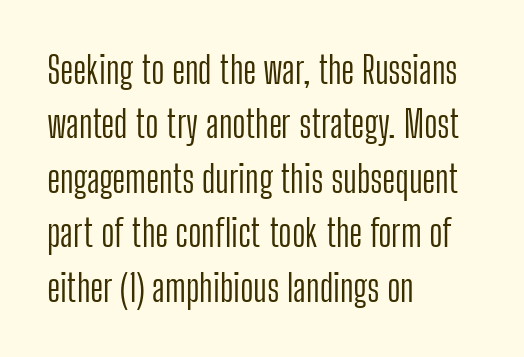
Q: Is the text bold? A: No.
Q: Is the text italic (slanted)? A: No, it is upright.
Q: Is the typeface a serif or a sans-serif typeface? A: Sans-serif.
Q: Is the text underlined? A: No.
Q: How is the paragraph aligned? A: Left-aligned.
Q: Is the spacing between letters normal or unusually wide? A: Normal.
Q: Is the spacing between lines tight, normal or loose? A: Normal.
Q: Width (condensed, normal, or wide)? A: Condensed.
Q: Stroke contrast? A: Low.
Q: x-height? A: Medium.
Q: Monospaced? A: No.
